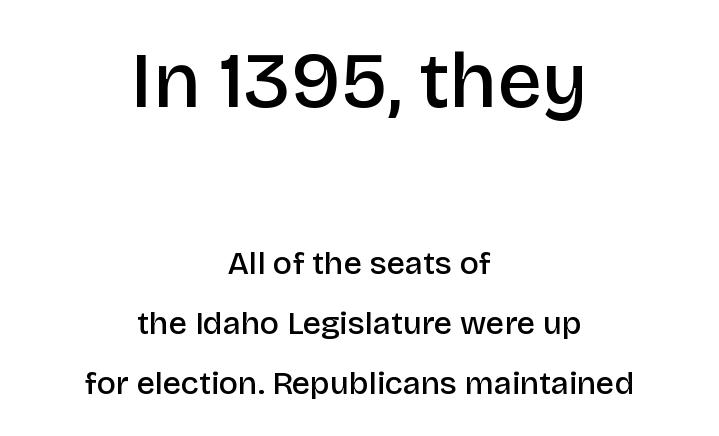
The image shows 79 px semibold sans-serif type, upright; set centered, line spacing 1.87x, normal letter spacing, not underlined; the first (top) block is 2.47x larger; low stroke contrast and a large x-height.
